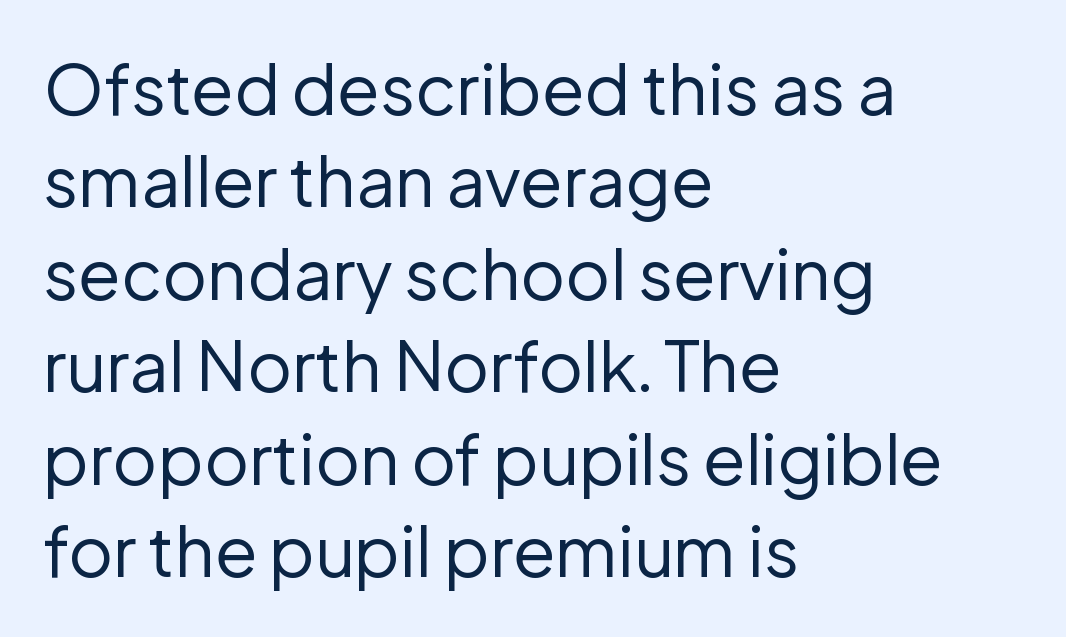
The image shows 69 px regular-weight sans-serif type, upright; set left-aligned, normal line spacing (1.34x), normal letter spacing, not underlined; low stroke contrast and a medium x-height.
